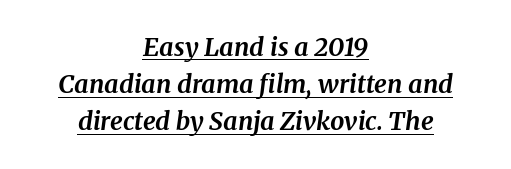
The image shows 25 px bold type, italic (leaning right); set centered, normal line spacing (1.49x), normal letter spacing, underlined.
